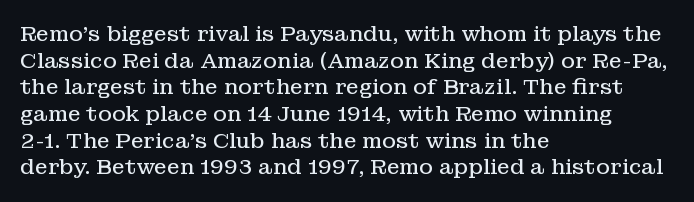
{"italic": "no", "bold": "no", "underline": "no", "align": "left", "line_spacing": "normal", "line_spacing_ratio": 1.27, "letter_spacing": "normal", "letter_spacing_em": 0.0, "glyph_px": 21}
